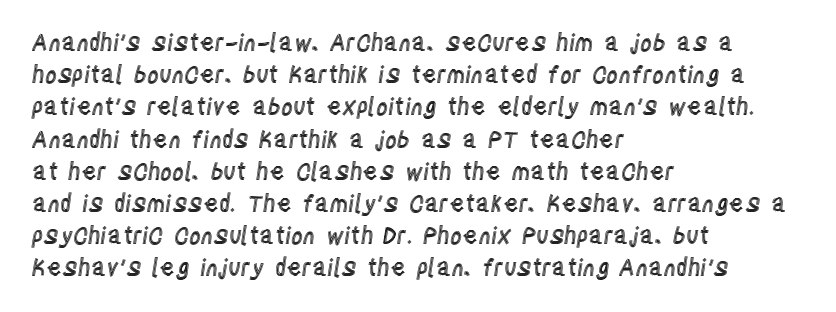
{"underline": "no", "align": "left", "line_spacing": "normal", "line_spacing_ratio": 1.4, "letter_spacing": "normal", "letter_spacing_em": 0.0, "glyph_px": 23}
